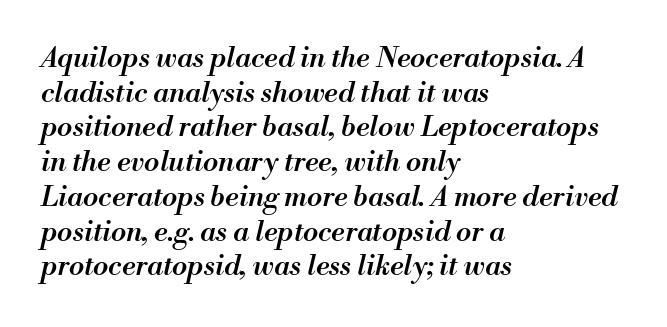
The image shows 28 px semibold type, italic (leaning right); set left-aligned, line spacing 1.24x, normal letter spacing, not underlined; medium stroke contrast and a small x-height.
